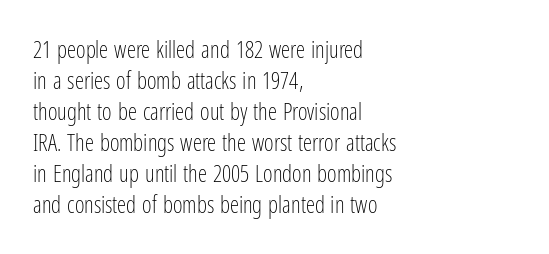
{"italic": "no", "bold": "no", "underline": "no", "align": "left", "line_spacing": "normal", "line_spacing_ratio": 1.35, "letter_spacing": "normal", "letter_spacing_em": 0.0, "glyph_px": 23}
